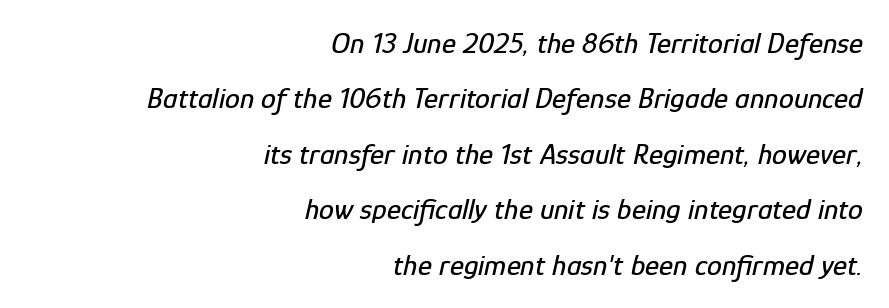
{"italic": "yes", "lean": "right", "slant_degrees": 12, "width": "condensed", "stroke_contrast": "low", "x_height": "medium", "monospaced": "no", "underline": "no", "align": "right", "line_spacing_ratio": 1.85, "letter_spacing": "normal", "letter_spacing_em": 0.0, "glyph_px": 30}
